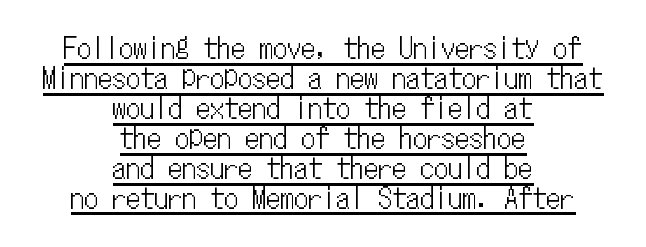
Cramped leading. Each letter, wide or thin by design, is forced into the same width here. The paragraph has two soft edges and a firm central axis. Underline: present.
